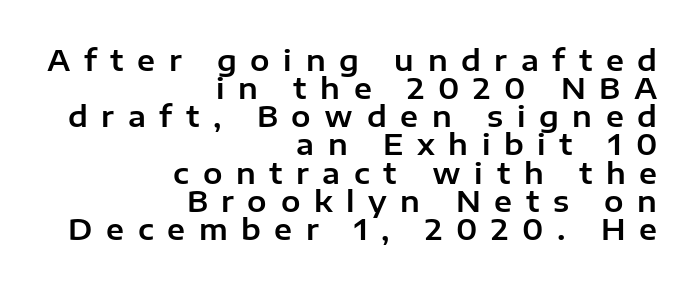
Loose tracking; the words dissolve into strings of separated letters. Horizontal alignment here is rightward, an uncommon choice for prose. No feet cap the strokes, marking this as sans-serif type. One glance says dense: line gaps are narrower than usual. Here the designer chose a conventional face with non-uniform glyph widths. The area under the type is left untouched.
